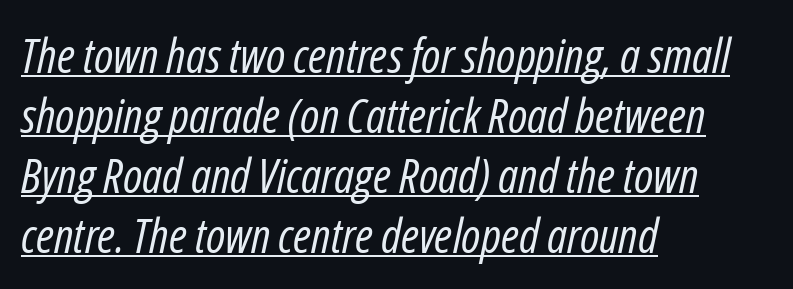
Q: Is the text bold? A: No.
Q: Is the text italic (slanted)? A: Yes, it leans right by about 12 degrees.
Q: Is the text underlined? A: Yes.
Q: How is the paragraph aligned? A: Left-aligned.
Q: Is the spacing between letters normal or unusually wide? A: Normal.
Q: Is the spacing between lines tight, normal or loose? A: Normal.
Q: Width (condensed, normal, or wide)? A: Condensed.
Q: Stroke contrast? A: Low.
Q: x-height? A: Medium.
Q: Monospaced? A: No.
